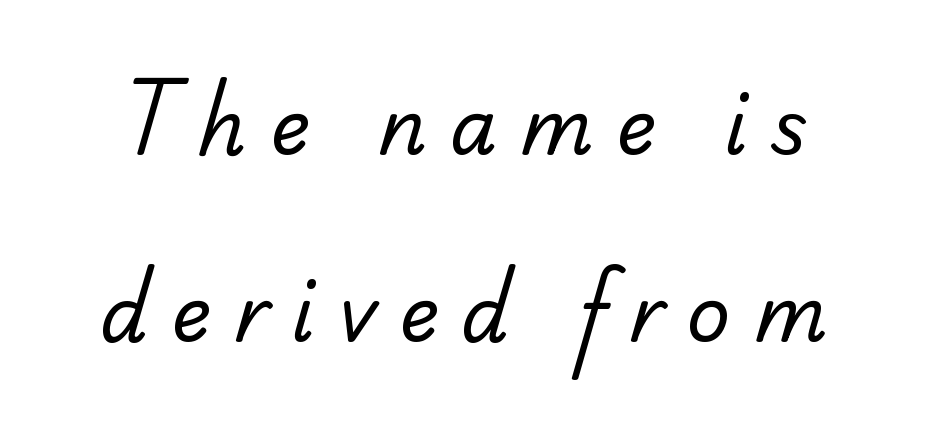
{"serif": "yes", "bold": "no", "weight": "regular", "width": "normal", "stroke_contrast": "low", "x_height": "small", "monospaced": "no", "underline": "no", "line_spacing": "loose", "line_spacing_ratio": 2.46, "letter_spacing": "wide", "letter_spacing_em": 0.3, "glyph_px": 76}
